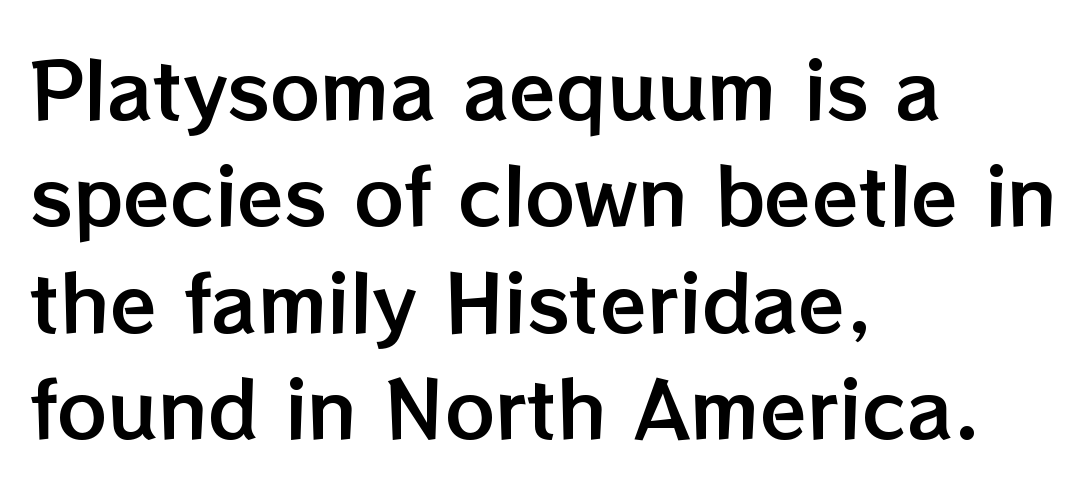
The image shows 77 px text type, upright; set left-aligned, normal line spacing (1.38x), normal letter spacing, not underlined; low stroke contrast and a medium x-height.
